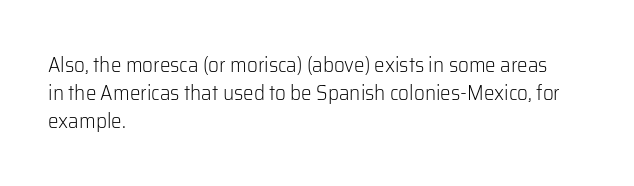
{"italic": "no", "bold": "no", "underline": "no", "align": "left", "line_spacing": "normal", "line_spacing_ratio": 1.33, "letter_spacing": "normal", "letter_spacing_em": 0.0, "glyph_px": 21}
